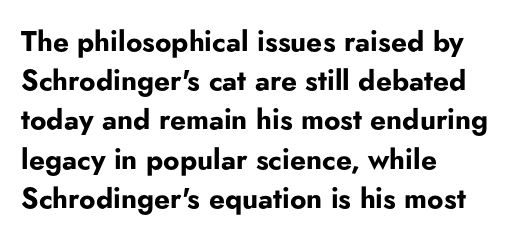
{"serif": "no", "italic": "no", "bold": "yes", "weight": "bold", "width": "normal", "stroke_contrast": "low", "x_height": "small", "monospaced": "no", "underline": "no", "align": "left", "line_spacing": "normal", "line_spacing_ratio": 1.4, "letter_spacing": "normal", "letter_spacing_em": 0.0, "glyph_px": 28}
